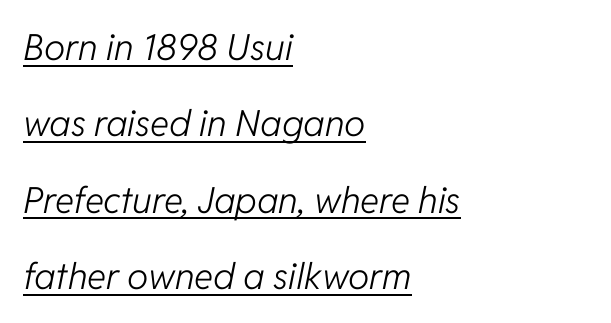
Q: Is the text bold? A: No.
Q: Is the text italic (slanted)? A: Yes, it leans right by about 11 degrees.
Q: Is the text underlined? A: Yes.
Q: How is the paragraph aligned? A: Left-aligned.
Q: Is the spacing between letters normal or unusually wide? A: Normal.
Q: Is the spacing between lines tight, normal or loose? A: Loose.
Q: Width (condensed, normal, or wide)? A: Normal.
Q: Stroke contrast? A: Low.
Q: x-height? A: Medium.
Q: Monospaced? A: No.
